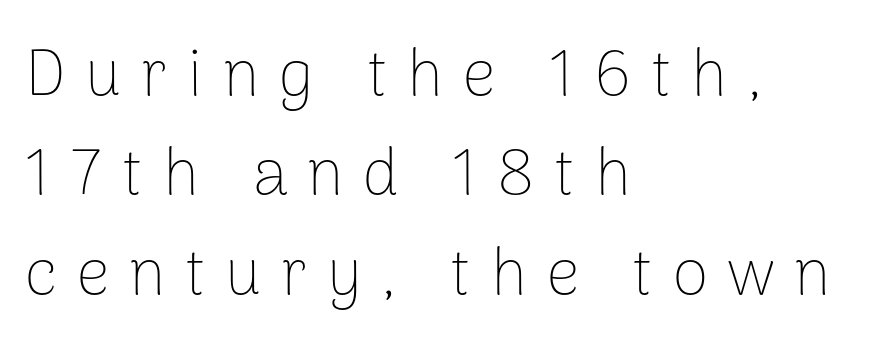
The type sits square on the baseline with zero lean. Note the varied advance widths — an 'i' is clearly narrower than an 'm'. This is not heavy type; no bold has been used. The setting favours the left margin, as ordinary paragraphs usually do. There is plenty of visible air inserted between adjacent glyphs. To sum up the face: it is a sans, with no serifs.
